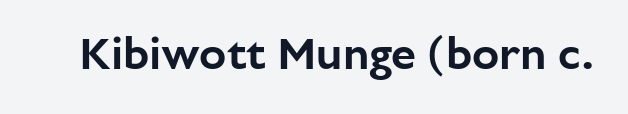
{"serif": "no", "italic": "no", "width": "normal", "stroke_contrast": "low", "x_height": "medium", "monospaced": "no", "underline": "no", "letter_spacing": "normal", "letter_spacing_em": 0.0, "glyph_px": 45}
